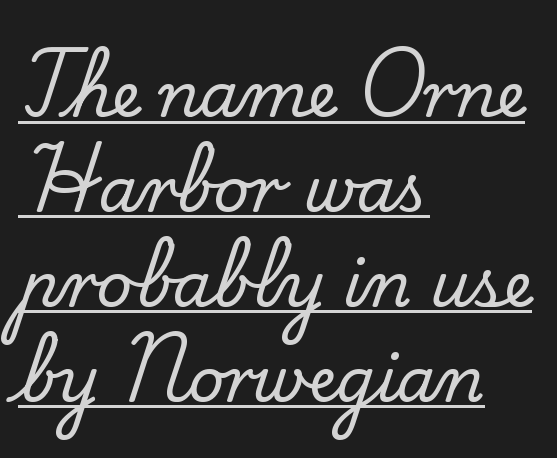
Q: Is the text italic (slanted)? A: Yes.
Q: Is the typeface a serif or a sans-serif typeface? A: Serif.
Q: Is the text underlined? A: Yes.
Q: How is the paragraph aligned? A: Left-aligned.
Q: Is the spacing between letters normal or unusually wide? A: Normal.
Q: Is the spacing between lines tight, normal or loose? A: Normal.
Q: Width (condensed, normal, or wide)? A: Normal.
Q: Stroke contrast? A: Low.
Q: x-height? A: Small.
Q: Monospaced? A: No.
